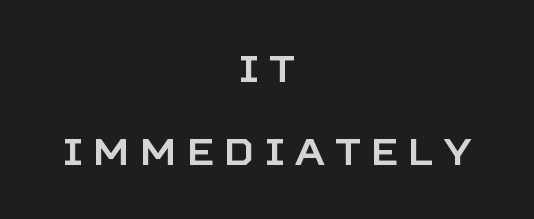
Q: Is the text italic (slanted)? A: No, it is upright.
Q: Is the typeface a serif or a sans-serif typeface? A: Sans-serif.
Q: Is the text underlined? A: No.
Q: How is the paragraph aligned? A: Centered.
Q: Is the spacing between letters normal or unusually wide? A: Unusually wide.
Q: Is the spacing between lines tight, normal or loose? A: Loose.
Q: Width (condensed, normal, or wide)? A: Normal.
Q: Stroke contrast? A: Low.
Q: x-height? A: Large.
Q: Monospaced? A: No.
